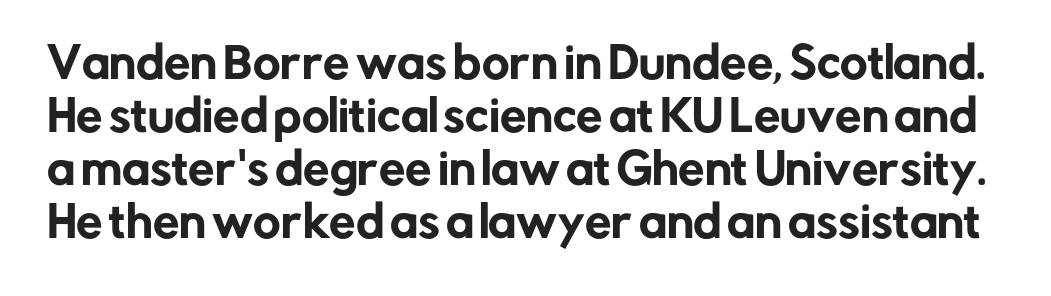
The letters stand straight up with perfectly vertical stems. In terms of letterspacing, this is plain default setting. Classification — sans serif. Spacing verdict: proportional, widths tailored to each character.
